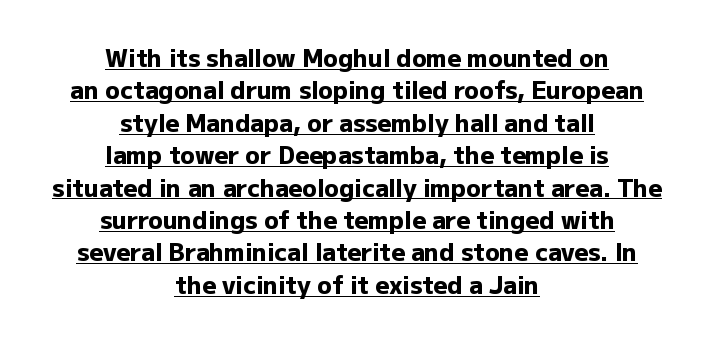
Characters follow at the spacing the type designer built in. The passage is arranged like a title page — every line centered. Leading: standard. The font's upright variant was chosen for this text. The specimen includes a rule beneath the text block's lines. Thick stems and heavy bowls — unmistakably bold.
